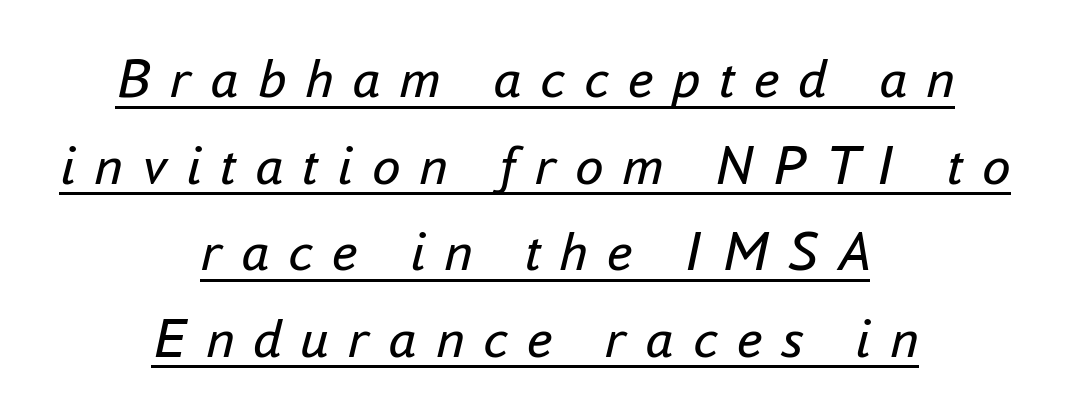
The image shows 57 px regular-weight type, italic (leaning right); set centered, normal line spacing (1.52x), unusually wide letter spacing (+0.33 em), underlined; low stroke contrast and a small x-height.
